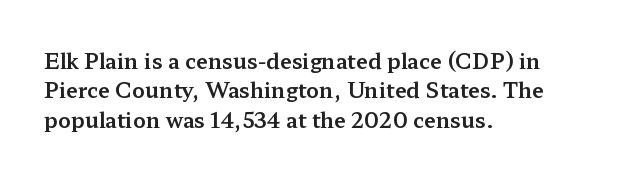
If you drew a ruler down the left edge, every line would touch it. The foot of each line stays bare and open. What's the leading like? Ordinary, nothing unusual. The axis of the letterforms is exactly vertical. Observe the ordinary spacing: letters are neighbours, not strangers.
